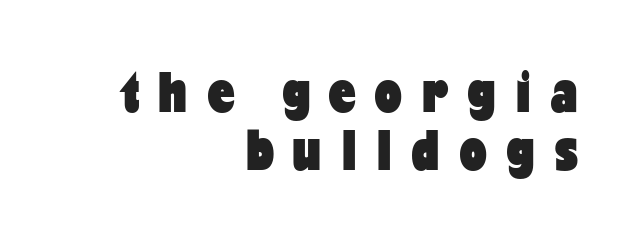
Q: Is the text bold? A: Yes.
Q: Is the text italic (slanted)? A: No, it is upright.
Q: Is the typeface a serif or a sans-serif typeface? A: Sans-serif.
Q: Is the text underlined? A: No.
Q: How is the paragraph aligned? A: Right-aligned.
Q: Is the spacing between letters normal or unusually wide? A: Unusually wide.
Q: Is the spacing between lines tight, normal or loose? A: Tight.
Q: Width (condensed, normal, or wide)? A: Condensed.
Q: Stroke contrast? A: Low.
Q: x-height? A: Medium.
Q: Monospaced? A: No.
